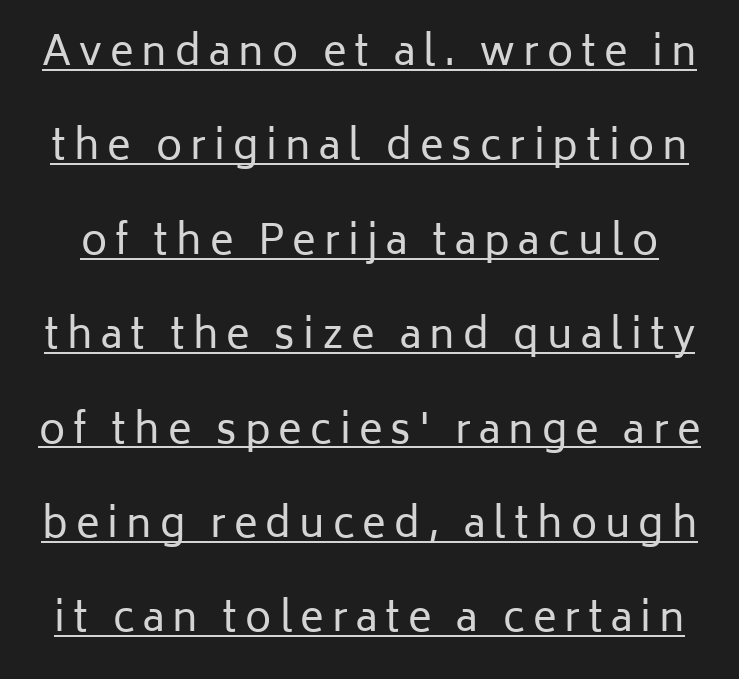
The image shows 40 px regular-weight sans-serif type, upright; set loose line spacing (2.36x), unusually wide letter spacing (+0.2 em), underlined; low stroke contrast and a medium x-height.
